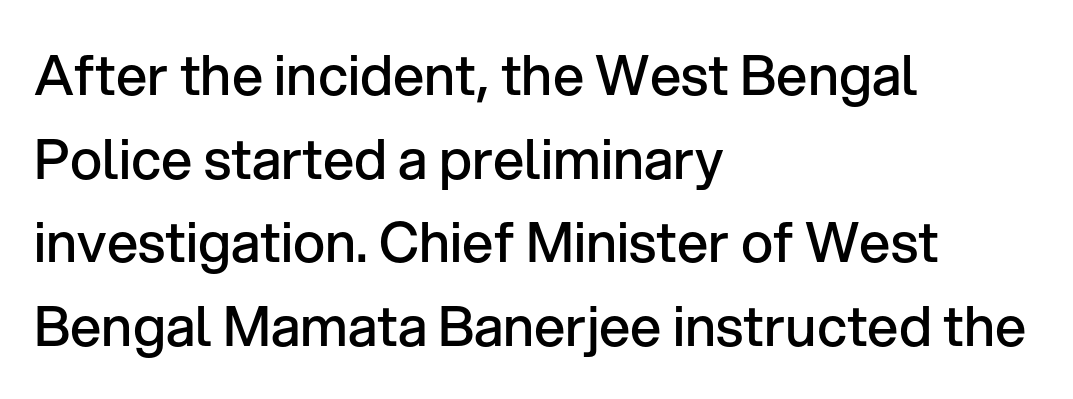
Q: Is the text bold? A: Semi-bold.
Q: Is the text italic (slanted)? A: No, it is upright.
Q: Is the typeface a serif or a sans-serif typeface? A: Sans-serif.
Q: Is the text underlined? A: No.
Q: How is the paragraph aligned? A: Left-aligned.
Q: Is the spacing between letters normal or unusually wide? A: Normal.
Q: Is the spacing between lines tight, normal or loose? A: Normal.
Q: Width (condensed, normal, or wide)? A: Normal.
Q: Stroke contrast? A: Low.
Q: x-height? A: Medium.
Q: Monospaced? A: No.
